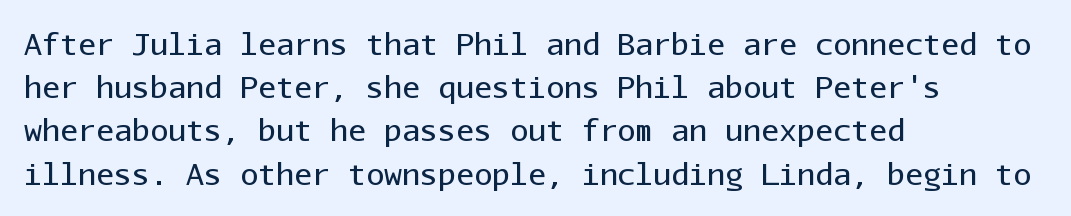
Q: Is the text bold? A: No.
Q: Is the text italic (slanted)? A: No, it is upright.
Q: Is the typeface a serif or a sans-serif typeface? A: Sans-serif.
Q: Is the text underlined? A: No.
Q: How is the paragraph aligned? A: Left-aligned.
Q: Is the spacing between letters normal or unusually wide? A: Normal.
Q: Is the spacing between lines tight, normal or loose? A: Normal.
Q: Width (condensed, normal, or wide)? A: Normal.
Q: Stroke contrast? A: Low.
Q: x-height? A: Medium.
Q: Monospaced? A: Yes.
